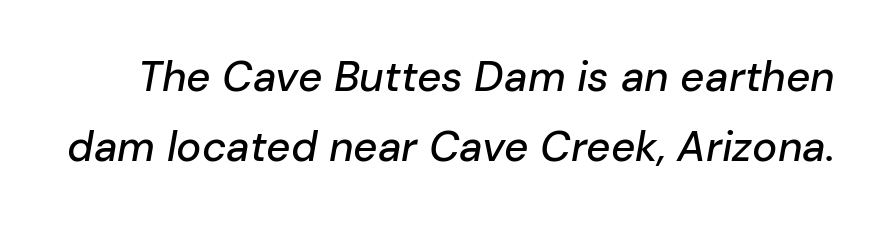
{"italic": "yes", "lean": "right", "slant_degrees": 10, "width": "normal", "stroke_contrast": "low", "x_height": "medium", "monospaced": "no", "underline": "no", "line_spacing": "normal", "line_spacing_ratio": 1.67, "letter_spacing": "normal", "letter_spacing_em": 0.0, "glyph_px": 42}
